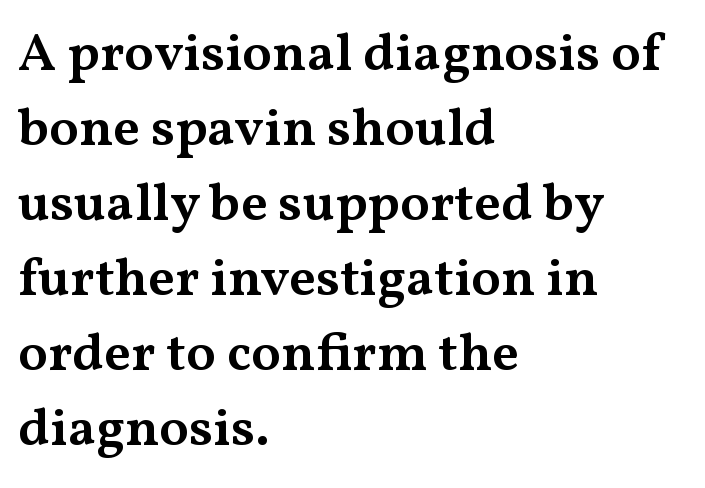
Q: Is the text bold? A: Semi-bold.
Q: Is the text italic (slanted)? A: No, it is upright.
Q: Is the typeface a serif or a sans-serif typeface? A: Serif.
Q: Is the text underlined? A: No.
Q: How is the paragraph aligned? A: Left-aligned.
Q: Is the spacing between letters normal or unusually wide? A: Normal.
Q: Is the spacing between lines tight, normal or loose? A: Normal.
Q: Width (condensed, normal, or wide)? A: Wide.
Q: Stroke contrast? A: Medium.
Q: x-height? A: Medium.
Q: Monospaced? A: No.
